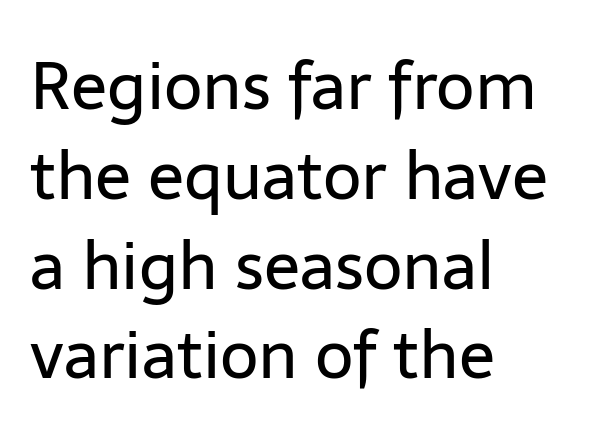
Upright lettering throughout. Is this a sans? Yes — the strokes have no serifs. A classic flush-left, rag-right setting is used for this passage. The gap between lines stays unmarked. The block of text has a typical density, with ordinary space between rows. Do the characters align in a grid? No, the font is proportional.
